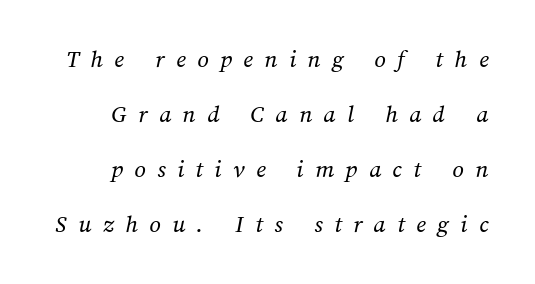
{"bold": "no", "underline": "no", "line_spacing": "loose", "line_spacing_ratio": 2.2, "letter_spacing": "wide", "letter_spacing_em": 0.46, "glyph_px": 25}
